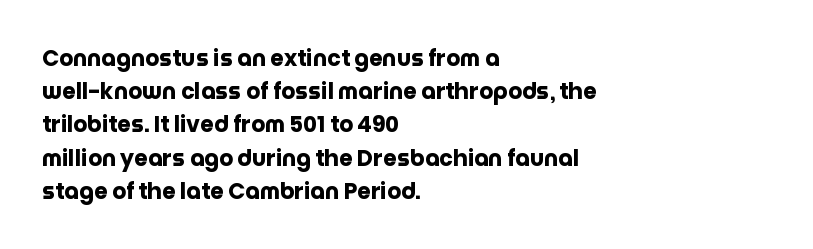
Q: Is the text bold? A: Yes.
Q: Is the text italic (slanted)? A: No, it is upright.
Q: Is the text underlined? A: No.
Q: How is the paragraph aligned? A: Left-aligned.
Q: Is the spacing between letters normal or unusually wide? A: Normal.
Q: Is the spacing between lines tight, normal or loose? A: Normal.
